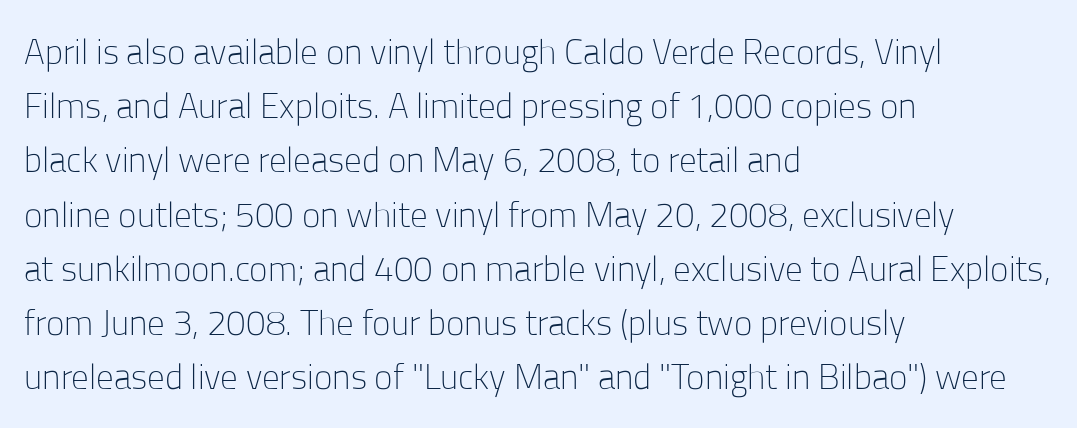
Q: Is the text bold? A: No.
Q: Is the text italic (slanted)? A: No, it is upright.
Q: Is the typeface a serif or a sans-serif typeface? A: Sans-serif.
Q: Is the text underlined? A: No.
Q: How is the paragraph aligned? A: Left-aligned.
Q: Is the spacing between letters normal or unusually wide? A: Normal.
Q: Is the spacing between lines tight, normal or loose? A: Normal.
Q: Width (condensed, normal, or wide)? A: Normal.
Q: Stroke contrast? A: Low.
Q: x-height? A: Medium.
Q: Monospaced? A: No.
